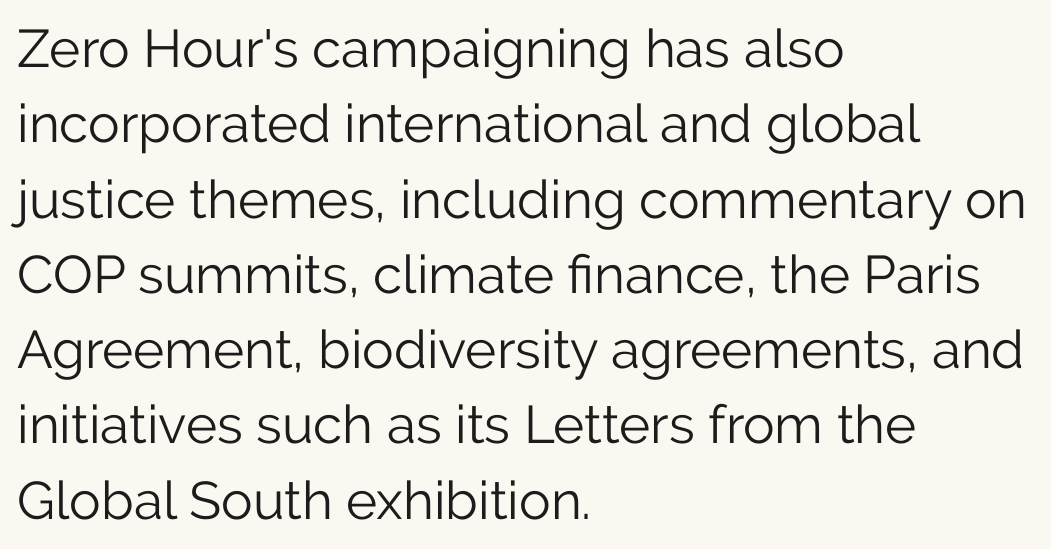
These lines are rendered in a variable-pitch font. Horizontally, the lines are justified to the leading edge only. The typeface chosen for these lines omits serifs. Lines of text with bare space underneath. Think standard paragraph weight, or any step lighter than that.
